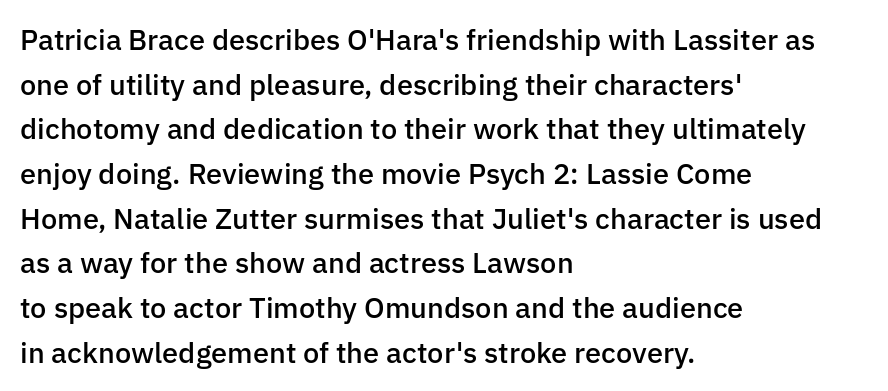
{"serif": "no", "italic": "no", "bold": "semi", "weight": "semibold", "width": "normal", "stroke_contrast": "low", "x_height": "medium", "monospaced": "no", "underline": "no", "align": "left", "line_spacing": "normal", "line_spacing_ratio": 1.54, "letter_spacing": "normal", "letter_spacing_em": 0.0, "glyph_px": 29}
